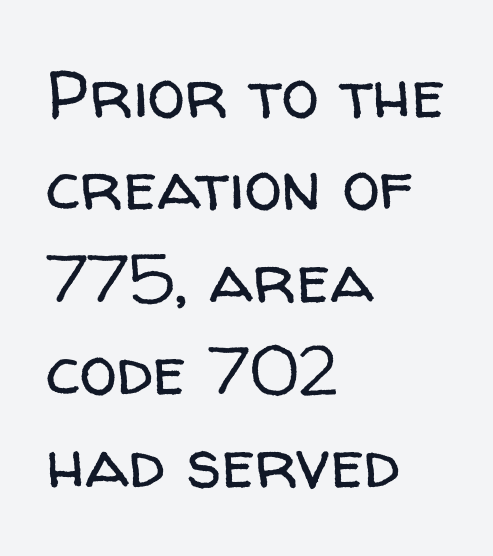
{"serif": "no", "italic": "no", "bold": "no", "weight": "regular", "width": "normal", "stroke_contrast": "low", "x_height": "medium", "monospaced": "no", "underline": "no", "align": "left", "line_spacing": "normal", "line_spacing_ratio": 1.36, "letter_spacing": "normal", "letter_spacing_em": 0.0, "glyph_px": 68}
